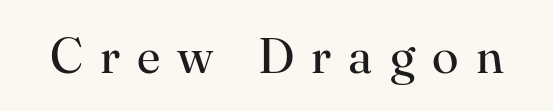
The image shows 49 px regular-weight serif type, upright; set unusually wide letter spacing (+0.35 em), not underlined; high stroke contrast and a small x-height.
